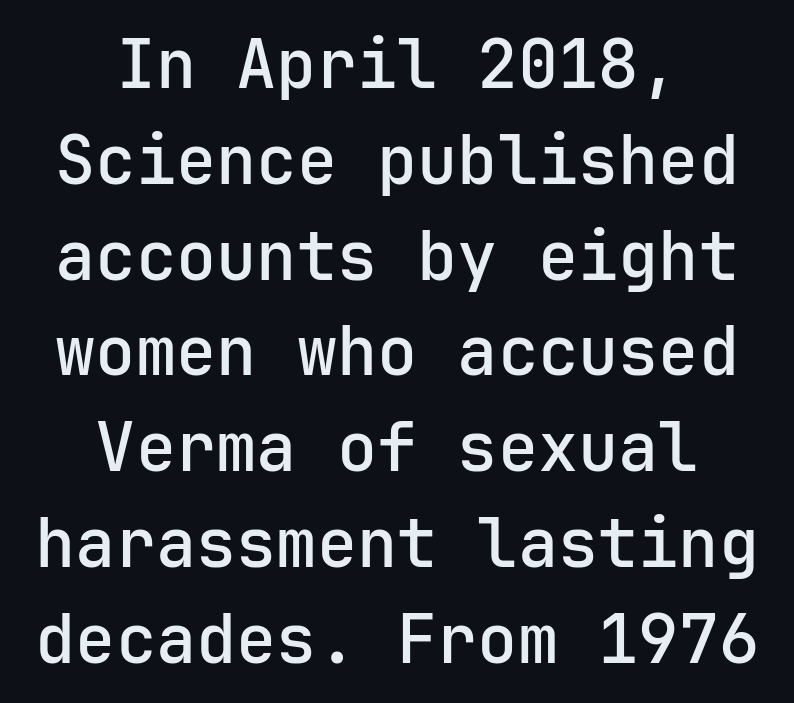
The image shows 67 px sans-serif type, upright, monospaced; set centered, normal line spacing (1.43x), normal letter spacing, not underlined; low stroke contrast and a medium x-height.
